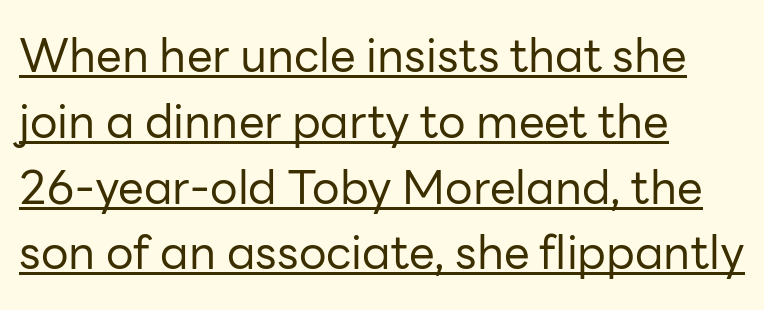
The image shows 46 px regular-weight sans-serif type, upright; set left-aligned, normal line spacing (1.43x), normal letter spacing, underlined; low stroke contrast and a medium x-height.
